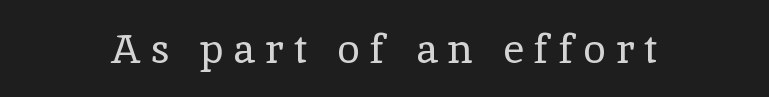
{"serif": "yes", "italic": "no", "bold": "no", "weight": "regular", "width": "normal", "x_height": "medium", "monospaced": "no", "underline": "no", "letter_spacing": "wide", "letter_spacing_em": 0.24, "glyph_px": 41}
